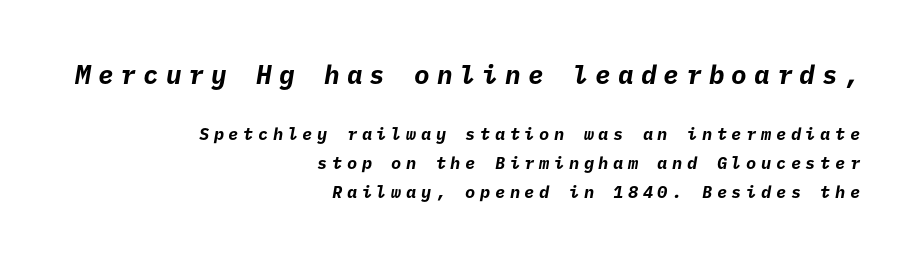
Q: Is the text bold? A: Yes.
Q: Is the text underlined? A: No.
Q: How is the paragraph aligned? A: Right-aligned.
Q: Is the spacing between letters normal or unusually wide? A: Unusually wide.
Q: Which block of text is set in a larger size, the first (top) or the second (bottom)? A: The first (top) one.
